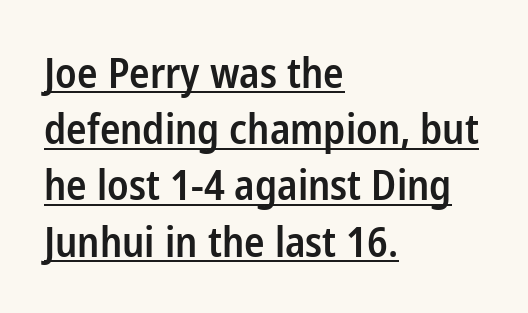
{"serif": "no", "italic": "no", "bold": "semi", "weight": "semibold", "width": "condensed", "stroke_contrast": "low", "x_height": "medium", "monospaced": "no", "underline": "yes", "align": "left", "line_spacing": "normal", "line_spacing_ratio": 1.37, "letter_spacing": "normal", "letter_spacing_em": 0.0, "glyph_px": 41}
